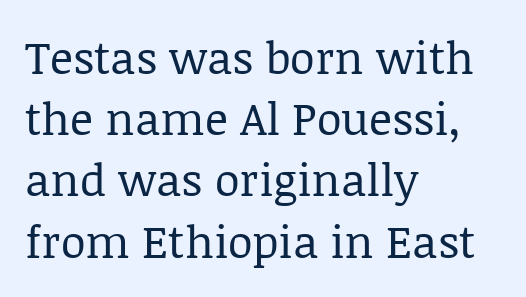
The image shows 45 px regular-weight serif type, upright; set left-aligned, normal line spacing (1.36x), normal letter spacing, not underlined; low stroke contrast and a large x-height.
